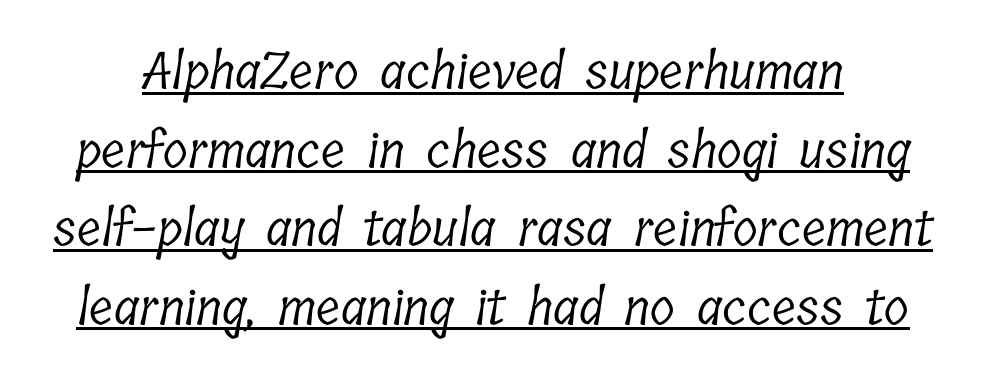
{"serif": "yes", "bold": "no", "weight": "light", "width": "condensed", "stroke_contrast": "low", "x_height": "medium", "monospaced": "no", "underline": "yes", "line_spacing": "normal", "line_spacing_ratio": 1.54, "letter_spacing": "normal", "letter_spacing_em": 0.0, "glyph_px": 51}
